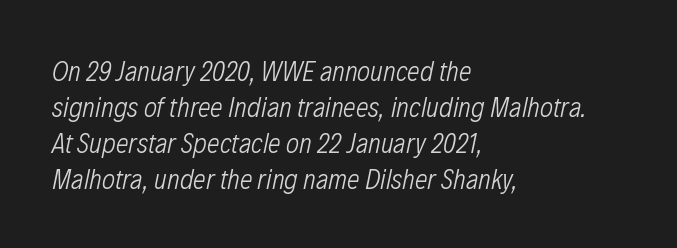
Q: Is the text bold? A: No.
Q: Is the text italic (slanted)? A: Yes, it leans right by about 12 degrees.
Q: Is the text underlined? A: No.
Q: How is the paragraph aligned? A: Left-aligned.
Q: Is the spacing between letters normal or unusually wide? A: Normal.
Q: Is the spacing between lines tight, normal or loose? A: Normal.
Q: Width (condensed, normal, or wide)? A: Condensed.
Q: Stroke contrast? A: Low.
Q: x-height? A: Medium.
Q: Monospaced? A: No.
